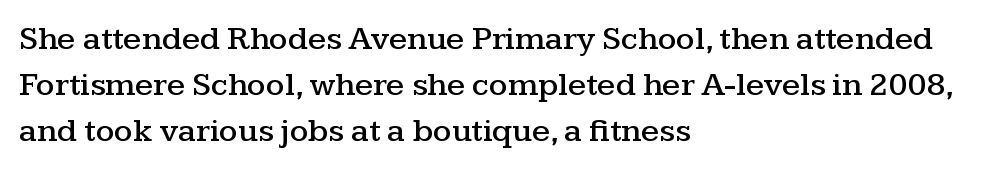
{"serif": "yes", "italic": "no", "width": "wide", "stroke_contrast": "medium", "x_height": "medium", "monospaced": "no", "underline": "no", "align": "left", "line_spacing": "normal", "line_spacing_ratio": 1.39, "letter_spacing": "normal", "letter_spacing_em": 0.0, "glyph_px": 33}
